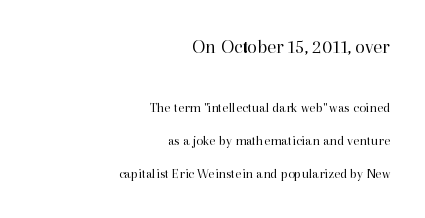
{"italic": "no", "bold": "no", "underline": "no", "align": "right", "line_spacing": "loose", "line_spacing_ratio": 2.38, "letter_spacing": "normal", "letter_spacing_em": 0.0, "larger_block": "first", "size_ratio": 1.43, "glyph_px": 20}
